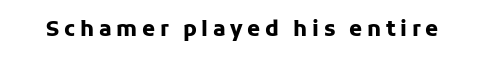
{"italic": "no", "bold": "yes", "underline": "no", "letter_spacing": "wide", "letter_spacing_em": 0.22, "glyph_px": 21}
